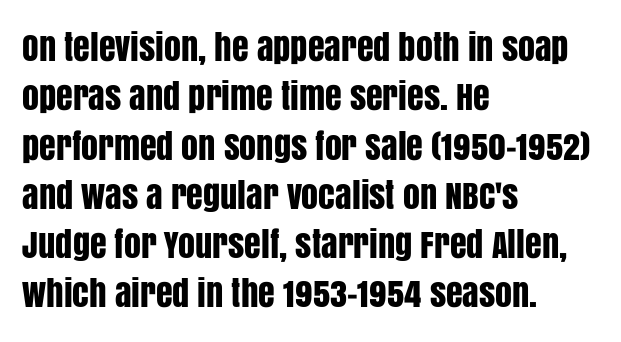
The image shows 34 px condensed sans-serif type, upright; set left-aligned, normal line spacing (1.45x), normal letter spacing, not underlined; low stroke contrast and a large x-height.
